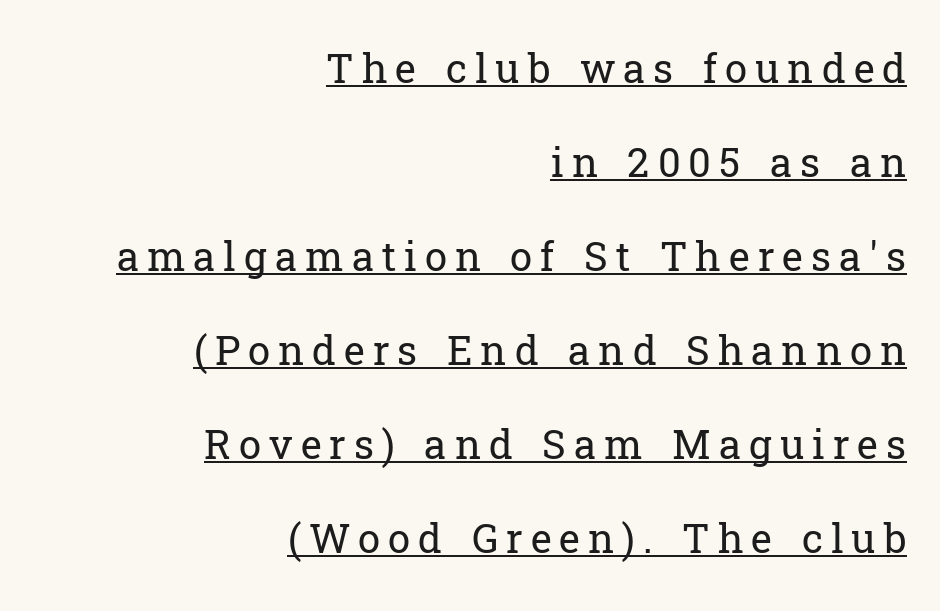
Substantial extra tracking has been applied to these lines. Baseline-to-baseline distance is far greater than the letter height. Note: serifs present on the glyphs. The words here are underlined. The typesetting does not lean heavy: it is not bold.
